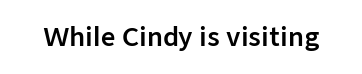
The image shows 25 px text type, upright; set normal letter spacing, not underlined.
